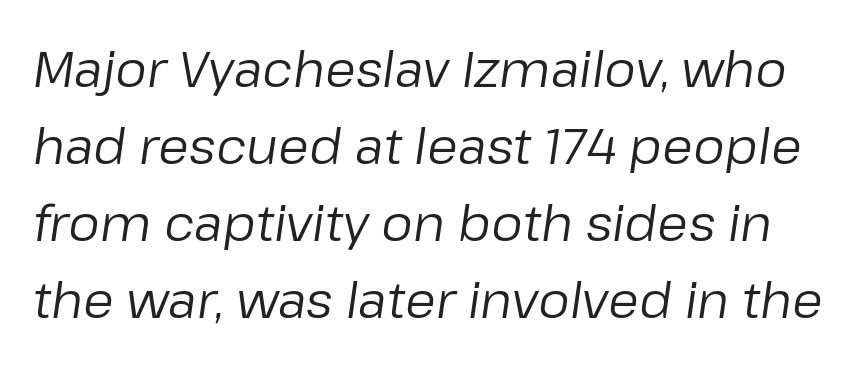
Notice how descenders clear the ascenders below comfortably — that's standard leading. You could not count columns in this text — the font is proportionally spaced. The letters look calm and open, with moderate or lighter stems. A clean baseline with only descenders dipping below it. The type is set solid horizontally, with unmodified tracking.
